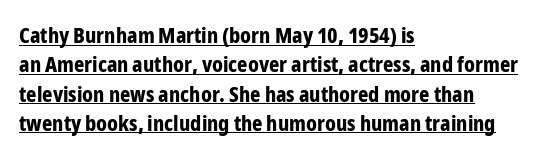
Q: Is the text bold? A: Yes.
Q: Is the text italic (slanted)? A: No, it is upright.
Q: Is the text underlined? A: Yes.
Q: How is the paragraph aligned? A: Left-aligned.
Q: Is the spacing between letters normal or unusually wide? A: Normal.
Q: Is the spacing between lines tight, normal or loose? A: Normal.
